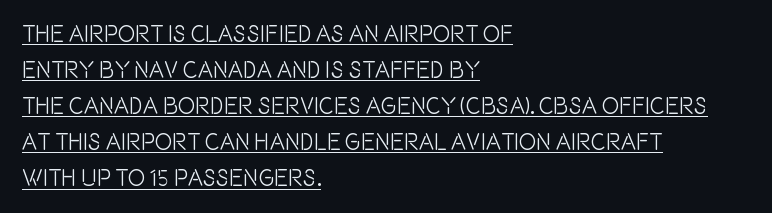
The image shows 23 px text type, upright; set left-aligned, normal line spacing (1.57x), normal letter spacing, underlined.
